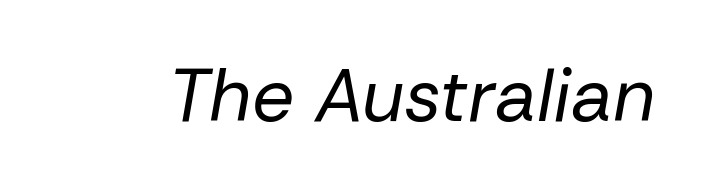
What stands out about the letter spacing? Nothing — it is the standard amount. A typesetter would mark this as italic. Note the varied advance widths — an 'i' is clearly narrower than an 'm'. Decoration check: the copy has no underline. The font sits on the lighter half of the weight spectrum, regular included.
